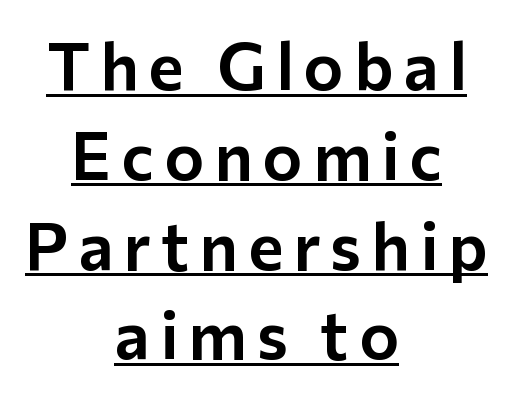
{"serif": "no", "italic": "no", "width": "normal", "stroke_contrast": "low", "x_height": "medium", "monospaced": "no", "underline": "yes", "align": "center", "line_spacing": "normal", "line_spacing_ratio": 1.34, "glyph_px": 67}
